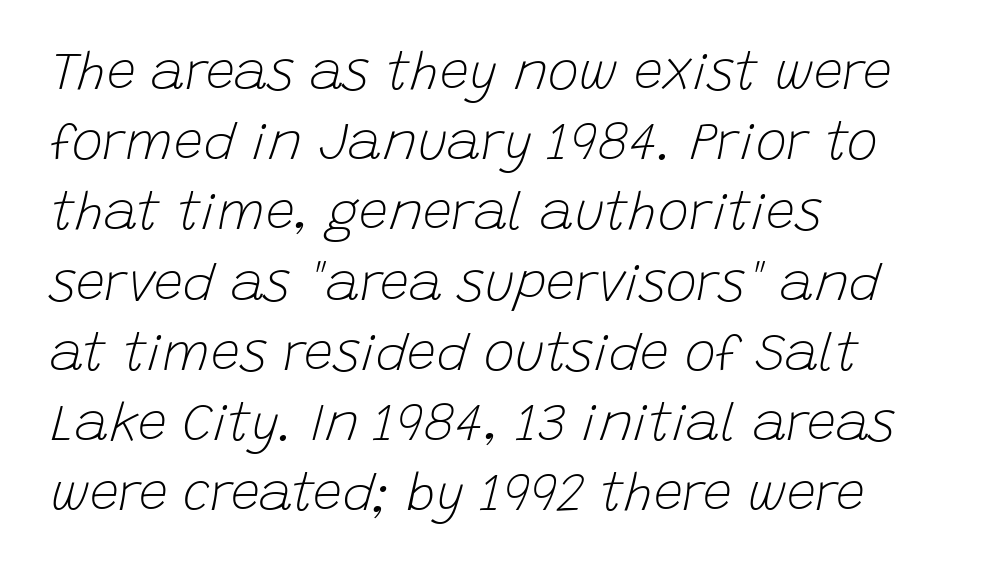
Q: Is the text bold? A: No.
Q: Is the text italic (slanted)? A: Yes, it leans right by about 15 degrees.
Q: Is the text underlined? A: No.
Q: How is the paragraph aligned? A: Left-aligned.
Q: Is the spacing between letters normal or unusually wide? A: Normal.
Q: Is the spacing between lines tight, normal or loose? A: Normal.
Q: Width (condensed, normal, or wide)? A: Normal.
Q: Stroke contrast? A: Low.
Q: x-height? A: Large.
Q: Monospaced? A: No.
